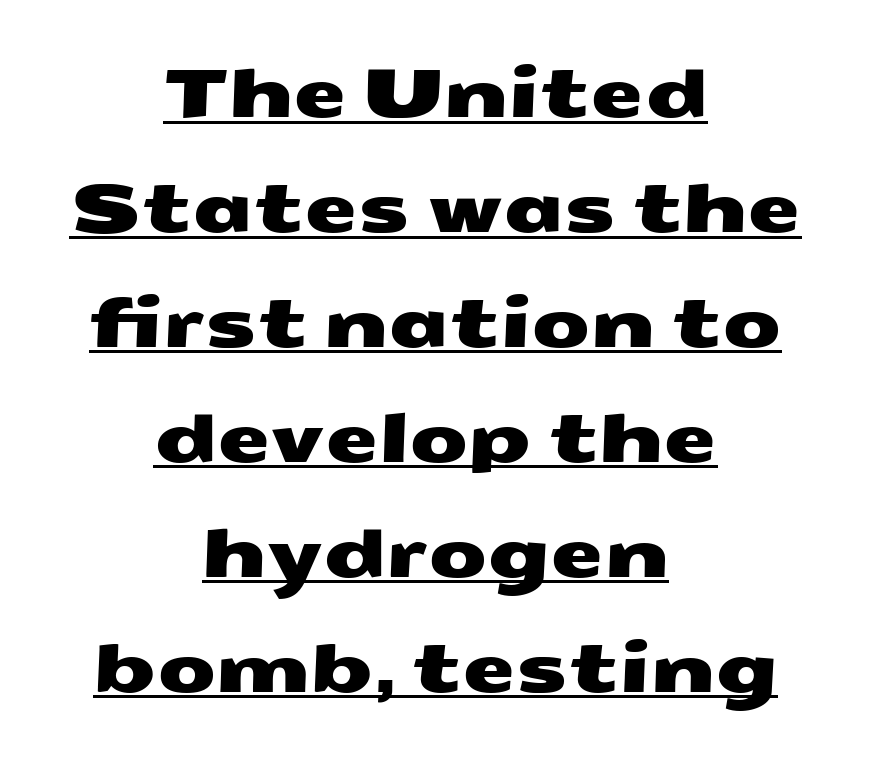
The image shows 68 px wide sans-serif type; set centered, normal line spacing (1.69x), normal letter spacing, underlined; medium stroke contrast and a medium x-height.
